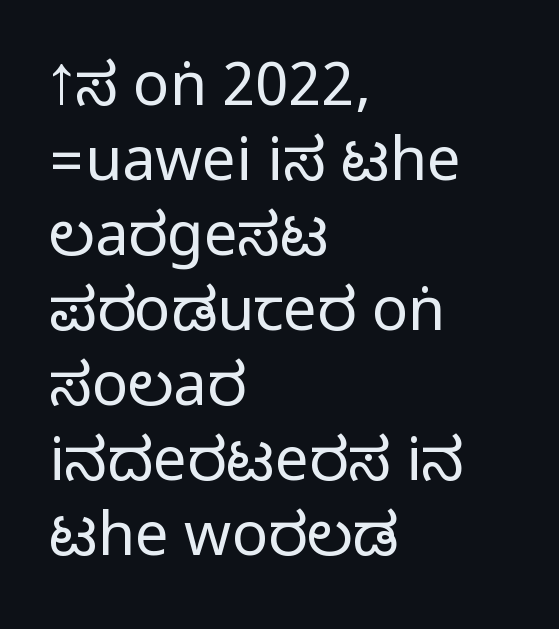
The image shows 60 px condensed sans-serif type, upright; set left-aligned, normal line spacing (1.25x), normal letter spacing, not underlined; medium stroke contrast.
